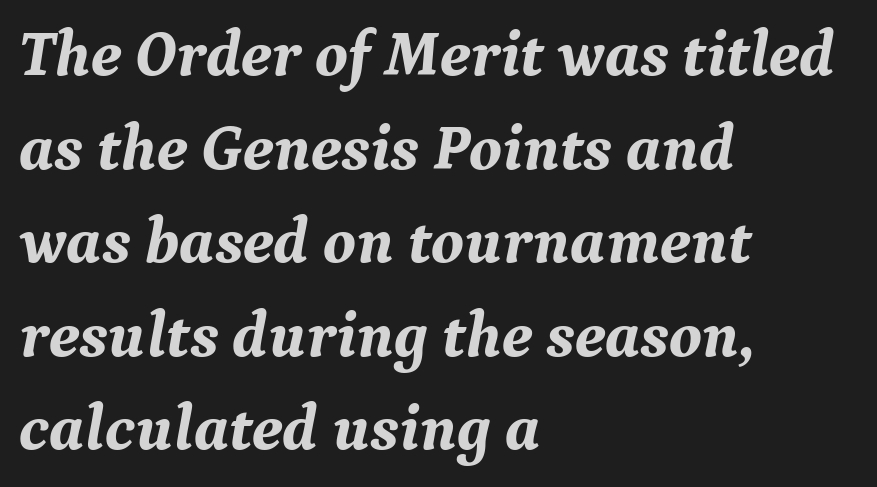
Q: Is the text bold? A: Yes.
Q: Is the text italic (slanted)? A: Yes, it leans right by about 9 degrees.
Q: Is the typeface a serif or a sans-serif typeface? A: Serif.
Q: Is the text underlined? A: No.
Q: How is the paragraph aligned? A: Left-aligned.
Q: Is the spacing between letters normal or unusually wide? A: Normal.
Q: Is the spacing between lines tight, normal or loose? A: Normal.
Q: Width (condensed, normal, or wide)? A: Normal.
Q: Stroke contrast? A: Medium.
Q: x-height? A: Medium.
Q: Monospaced? A: No.
